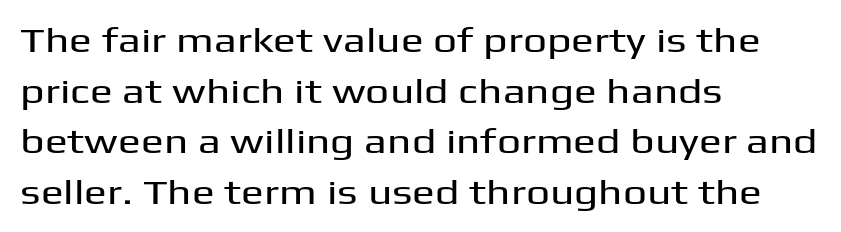
Q: Is the text italic (slanted)? A: No, it is upright.
Q: Is the typeface a serif or a sans-serif typeface? A: Sans-serif.
Q: Is the text underlined? A: No.
Q: How is the paragraph aligned? A: Left-aligned.
Q: Is the spacing between letters normal or unusually wide? A: Normal.
Q: Is the spacing between lines tight, normal or loose? A: Normal.
Q: Width (condensed, normal, or wide)? A: Wide.
Q: Stroke contrast? A: Medium.
Q: x-height? A: Medium.
Q: Monospaced? A: No.
